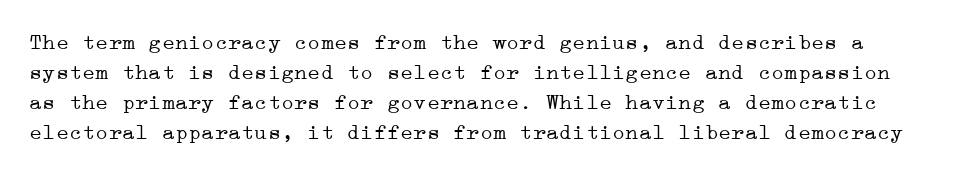
The image shows 22 px text type, upright; set normal line spacing (1.36x), normal letter spacing, not underlined.
